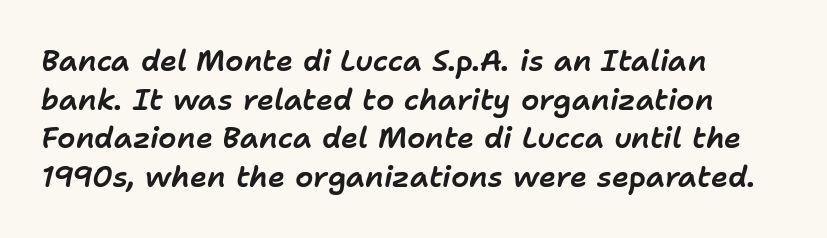
Q: Is the text italic (slanted)? A: Yes, it leans right by about 11 degrees.
Q: Is the text underlined? A: No.
Q: How is the paragraph aligned? A: Left-aligned.
Q: Is the spacing between letters normal or unusually wide? A: Normal.
Q: Is the spacing between lines tight, normal or loose? A: Normal.
Q: Width (condensed, normal, or wide)? A: Normal.
Q: Stroke contrast? A: Low.
Q: x-height? A: Medium.
Q: Monospaced? A: No.
